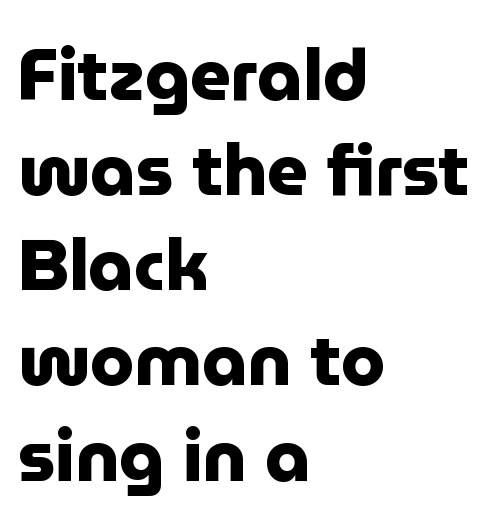
Ordinary non-slanted type is in use. How heavy is the stroke? Heavy — this is a bold. Descenders are the only things crossing below the line. Leading matches the norm, producing a regular column.
